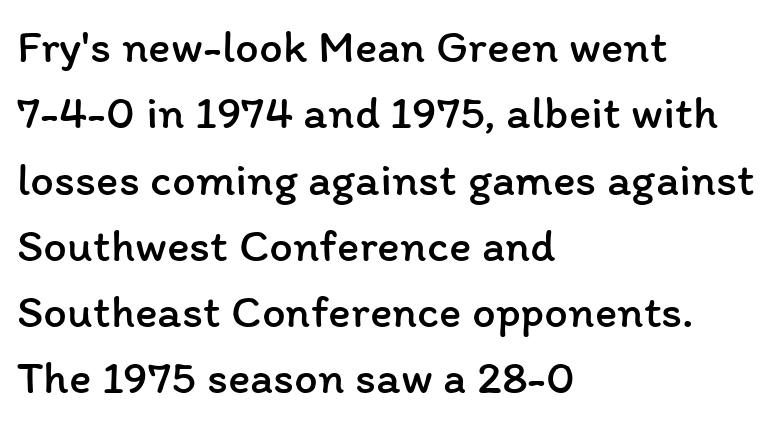
Q: Is the text bold? A: No.
Q: Is the text italic (slanted)? A: No, it is upright.
Q: Is the text underlined? A: No.
Q: How is the paragraph aligned? A: Left-aligned.
Q: Is the spacing between letters normal or unusually wide? A: Normal.
Q: Is the spacing between lines tight, normal or loose? A: Normal.
Q: Width (condensed, normal, or wide)? A: Normal.
Q: Stroke contrast? A: Low.
Q: x-height? A: Medium.
Q: Monospaced? A: No.
